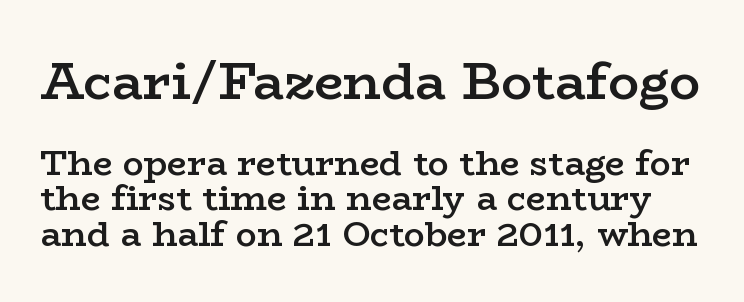
The face used here is seriffed, in the tradition of book romans. Looks like regular typesetting: each glyph gets only the width it needs. Every letter is mildly thick-stroked: semibold rather than bold. Whoever set this chose condensed vertical rhythm over breathing room. Between these two stacked blocks, the higher one wins on size.
